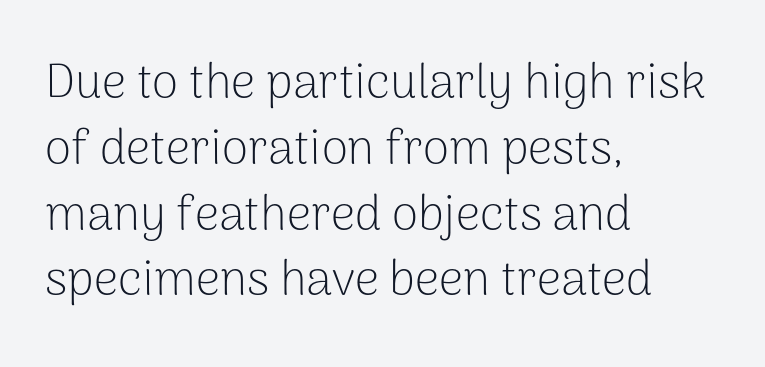
Line beginnings align vertically; line endings do not. The passage shown has conventional tracking throughout. Font category for this specimen: sans-serif. The typography opts for an upright posture over an oblique one.
